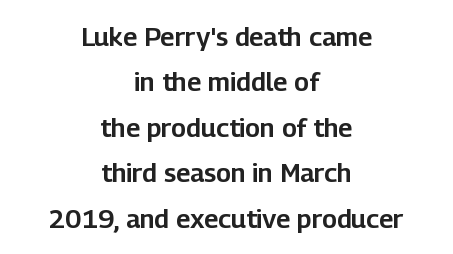
Nobody touched the tracking dial on this one. Each line is balanced around a shared central axis. This rendering features lettering with no underline. Designer's note — italics off, roman on.
